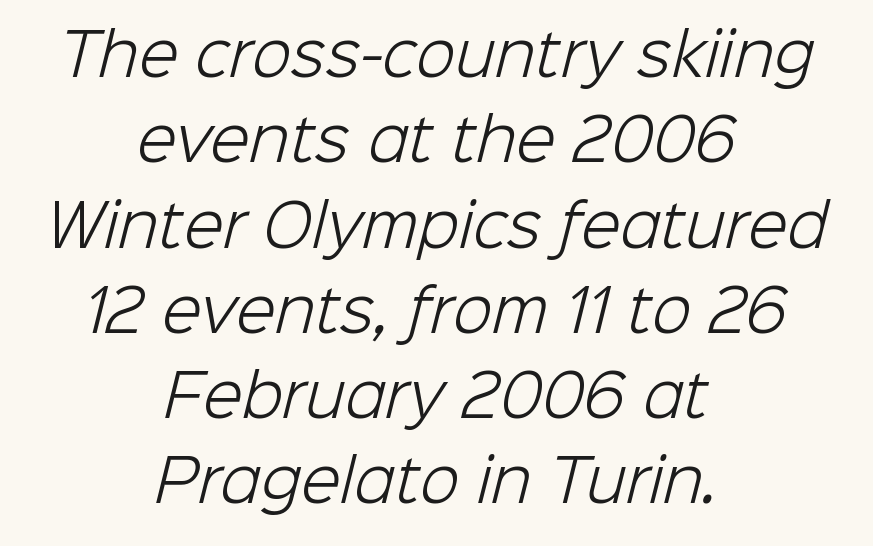
The image shows 58 px light sans-serif type; set centered, normal line spacing (1.47x), normal letter spacing, not underlined; low stroke contrast and a medium x-height.
